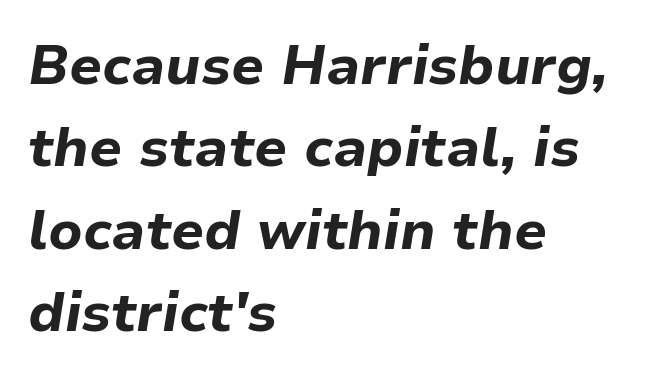
These lines carry a lot of weight — the face is fully bold. Vertically, the passage feels balanced, rows spaced as you'd expect. The string is rendered with underlining switched off. Observe the ordinary spacing: letters are neighbours, not strangers. Is this a fixed-width face? No — the glyphs have proportional, varying widths.
